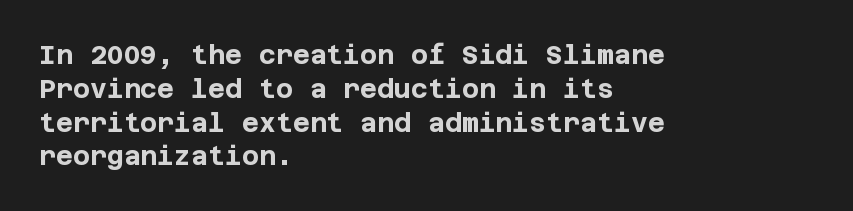
Notice how the stems are strictly vertical — no italics here. The passage shown is emphatically bold. Students, observe: this is what conventionally led text looks like. You could call the tracking neutral — neither tight nor loose. The ragged edge is on the right, which tells us the setting is flush left. Descenders are the only things crossing below the line.
